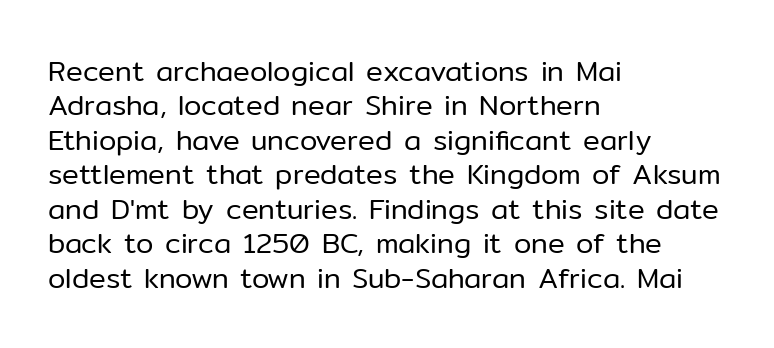
The line texture is even and compact thanks to regular tracking. Is the type heavy? It reads as light-to-regular instead. The typography opts for an upright posture over an oblique one. The foot of each line stays bare and open. The lines are quadded left. Think of a printed novel: that variable character pitch is what you see here.
